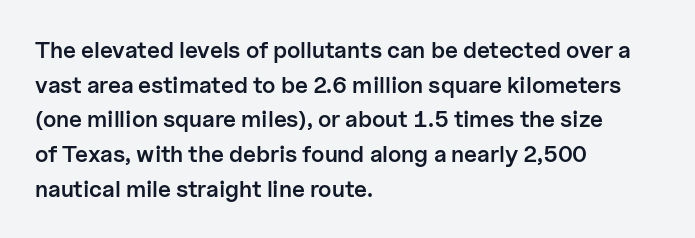
Q: Is the text bold? A: Semi-bold.
Q: Is the text italic (slanted)? A: No, it is upright.
Q: Is the text underlined? A: No.
Q: How is the paragraph aligned? A: Left-aligned.
Q: Is the spacing between letters normal or unusually wide? A: Normal.
Q: Is the spacing between lines tight, normal or loose? A: Normal.
